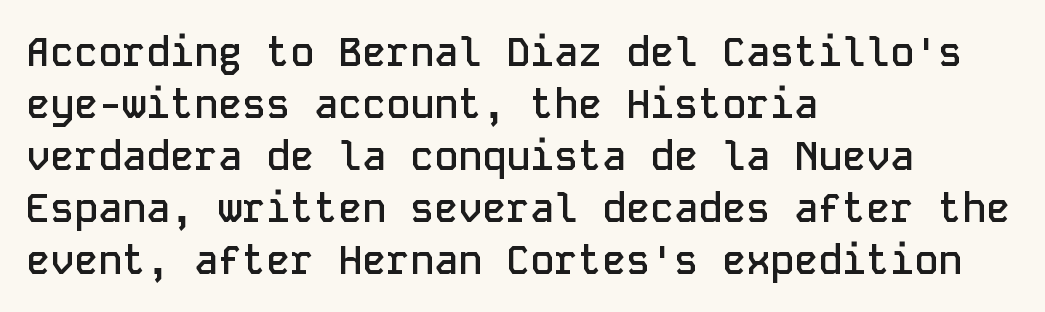
{"serif": "no", "italic": "no", "bold": "semi", "weight": "semibold", "width": "normal", "stroke_contrast": "low", "x_height": "medium", "monospaced": "yes", "underline": "no", "align": "left", "line_spacing": "normal", "line_spacing_ratio": 1.3, "letter_spacing": "normal", "letter_spacing_em": 0.0, "glyph_px": 40}
